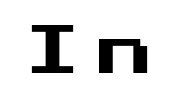
The image shows 55 px sans-serif type, upright; set unusually wide letter spacing (+0.35 em), not underlined; medium stroke contrast and a medium x-height.
